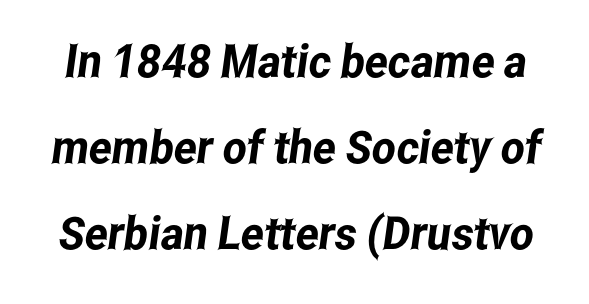
Any mark beneath the type? The region is blank. Does the type have serifs? No, each stem ends abruptly. How are the letters spaced? Ordinarily, with no added tracking. Looks like regular typesetting: each glyph gets only the width it needs.
